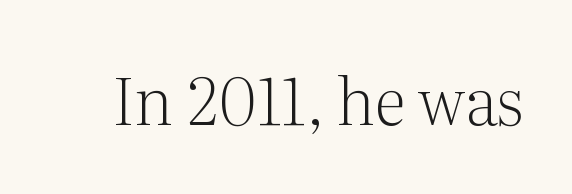
A roman cut, with each character standing at attention. The strokes are not fattened; the text isn't bold. In terms of letterspacing, this is plain default setting. You could not count columns in this text — the font is proportionally spaced. Descender tails drop into unmarked territory.
